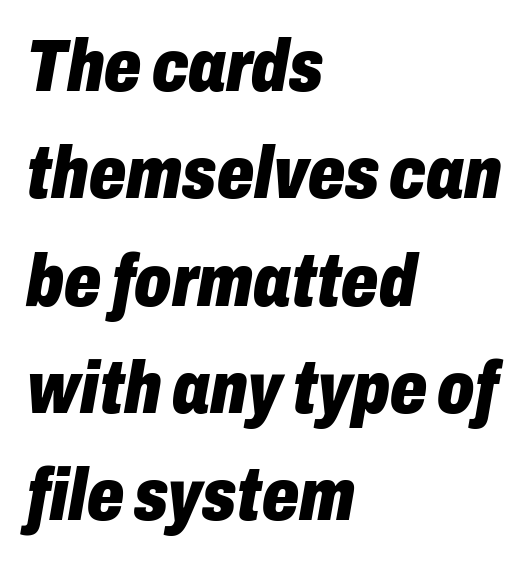
The image shows 73 px heavy, condensed type, italic (leaning right); set left-aligned, normal line spacing (1.47x), normal letter spacing, not underlined; low stroke contrast and a medium x-height.
